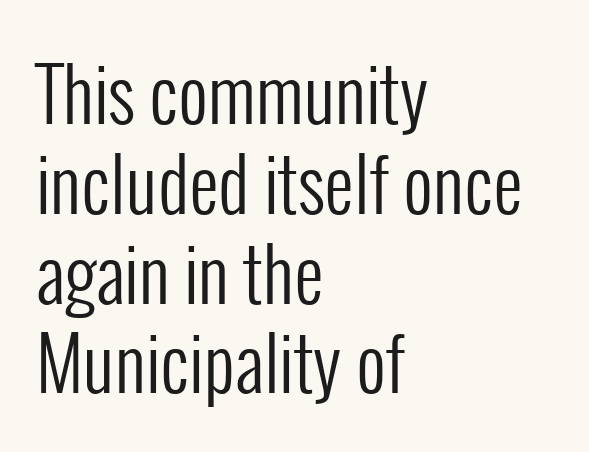
Q: Is the text bold? A: No.
Q: Is the text italic (slanted)? A: No, it is upright.
Q: Is the typeface a serif or a sans-serif typeface? A: Sans-serif.
Q: Is the text underlined? A: No.
Q: How is the paragraph aligned? A: Left-aligned.
Q: Is the spacing between letters normal or unusually wide? A: Normal.
Q: Width (condensed, normal, or wide)? A: Condensed.
Q: Stroke contrast? A: Low.
Q: x-height? A: Medium.
Q: Monospaced? A: No.
